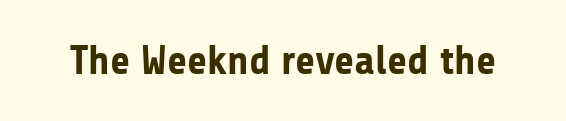
Q: Is the text bold? A: Yes.
Q: Is the text italic (slanted)? A: No, it is upright.
Q: Is the typeface a serif or a sans-serif typeface? A: Sans-serif.
Q: Is the text underlined? A: No.
Q: Is the spacing between letters normal or unusually wide? A: Normal.
Q: Width (condensed, normal, or wide)? A: Normal.
Q: Stroke contrast? A: Low.
Q: x-height? A: Medium.
Q: Monospaced? A: No.
